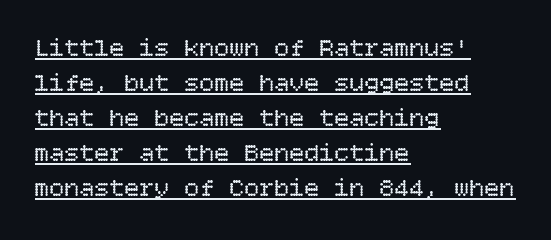
{"italic": "no", "bold": "no", "underline": "yes", "align": "left", "line_spacing": "normal", "line_spacing_ratio": 1.4, "letter_spacing": "normal", "letter_spacing_em": 0.0, "glyph_px": 25}
